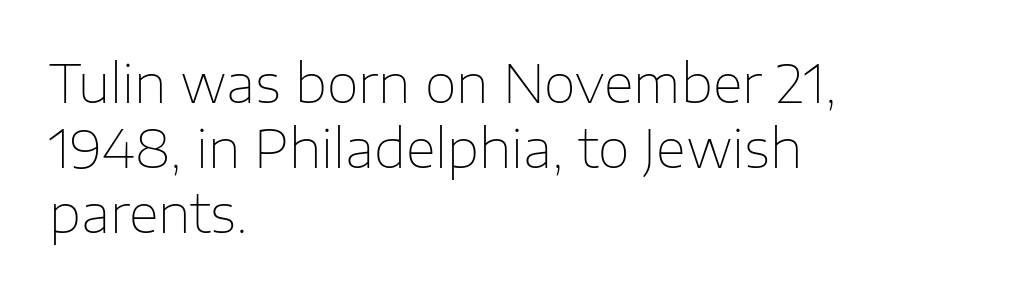
A light-to-regular cut is what we see here. Every stem runs plumb, perpendicular to the baseline. Normally led — the rows are evenly, conventionally spaced. Is the block centered? No — it sits flush against the left margin. Spacing verdict: proportional, widths tailored to each character. A bare baseline throughout the passage.
